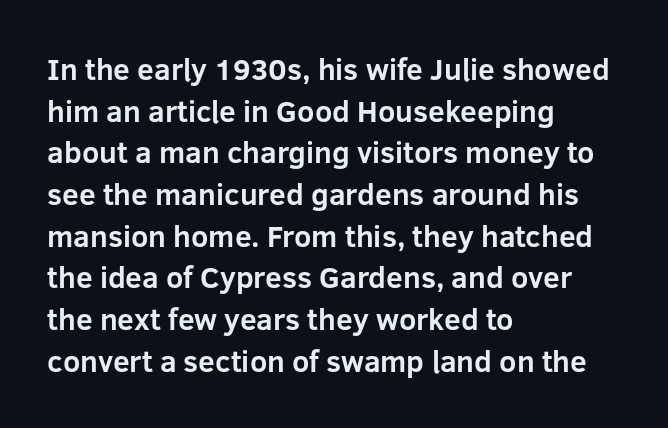
{"serif": "no", "italic": "no", "bold": "yes", "weight": "bold", "width": "normal", "stroke_contrast": "low", "x_height": "medium", "monospaced": "no", "underline": "no", "align": "left", "line_spacing": "normal", "line_spacing_ratio": 1.39, "letter_spacing": "normal", "letter_spacing_em": 0.0, "glyph_px": 30}
